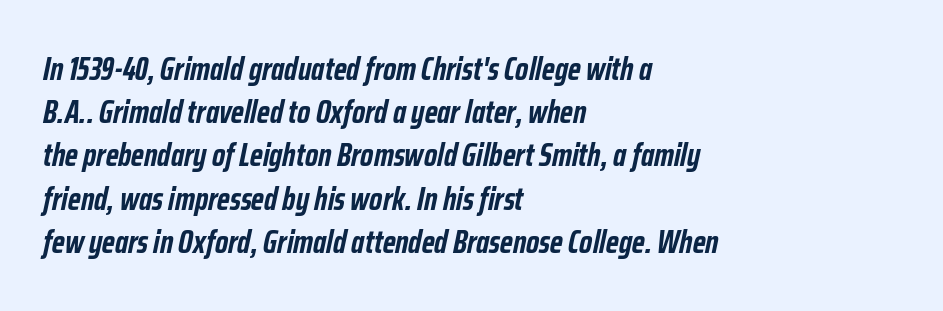
Q: Is the text bold? A: Yes.
Q: Is the text italic (slanted)? A: Yes, it leans right by about 12 degrees.
Q: Is the text underlined? A: No.
Q: How is the paragraph aligned? A: Left-aligned.
Q: Is the spacing between letters normal or unusually wide? A: Normal.
Q: Is the spacing between lines tight, normal or loose? A: Normal.
Q: Width (condensed, normal, or wide)? A: Condensed.
Q: Stroke contrast? A: Low.
Q: x-height? A: Medium.
Q: Monospaced? A: No.
